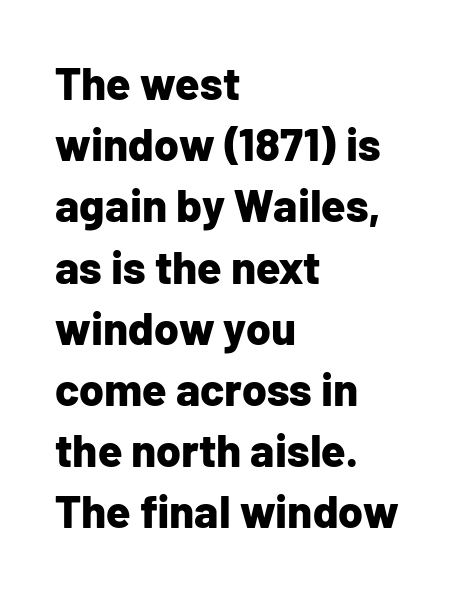
Q: Is the text bold? A: Yes.
Q: Is the text italic (slanted)? A: No, it is upright.
Q: Is the typeface a serif or a sans-serif typeface? A: Sans-serif.
Q: Is the text underlined? A: No.
Q: How is the paragraph aligned? A: Left-aligned.
Q: Is the spacing between letters normal or unusually wide? A: Normal.
Q: Is the spacing between lines tight, normal or loose? A: Normal.
Q: Width (condensed, normal, or wide)? A: Normal.
Q: Stroke contrast? A: Low.
Q: x-height? A: Medium.
Q: Monospaced? A: No.
